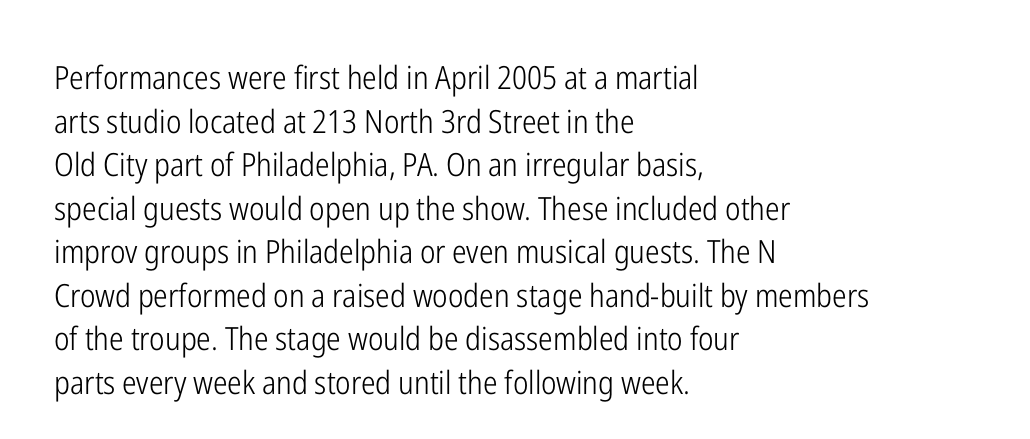
Q: Is the text bold? A: No.
Q: Is the text italic (slanted)? A: No, it is upright.
Q: Is the typeface a serif or a sans-serif typeface? A: Sans-serif.
Q: Is the text underlined? A: No.
Q: How is the paragraph aligned? A: Left-aligned.
Q: Is the spacing between letters normal or unusually wide? A: Normal.
Q: Is the spacing between lines tight, normal or loose? A: Normal.
Q: Width (condensed, normal, or wide)? A: Condensed.
Q: Stroke contrast? A: Low.
Q: x-height? A: Medium.
Q: Monospaced? A: No.
